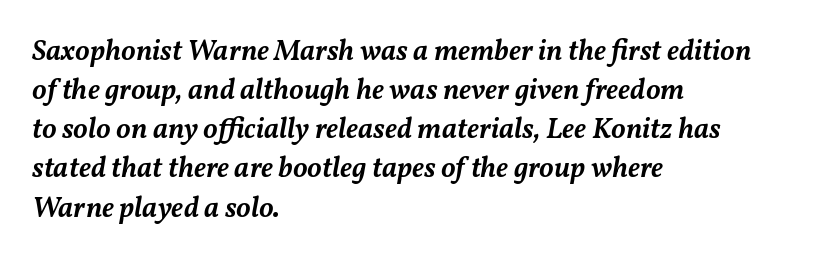
Q: Is the text bold? A: Semi-bold.
Q: Is the text italic (slanted)? A: Yes, it leans right by about 11 degrees.
Q: Is the text underlined? A: No.
Q: How is the paragraph aligned? A: Left-aligned.
Q: Is the spacing between letters normal or unusually wide? A: Normal.
Q: Is the spacing between lines tight, normal or loose? A: Normal.
Q: Width (condensed, normal, or wide)? A: Normal.
Q: Stroke contrast? A: Medium.
Q: x-height? A: Medium.
Q: Monospaced? A: No.
